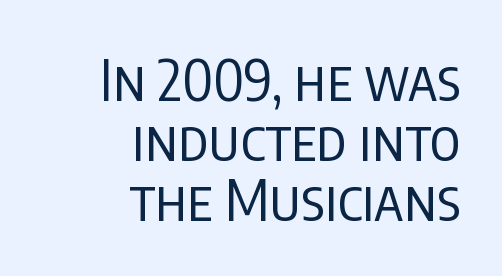
{"serif": "no", "italic": "no", "bold": "no", "weight": "regular", "width": "condensed", "stroke_contrast": "low", "x_height": "large", "monospaced": "no", "underline": "no", "align": "right", "line_spacing": "tight", "line_spacing_ratio": 1.05, "letter_spacing": "normal", "letter_spacing_em": 0.0, "glyph_px": 57}
